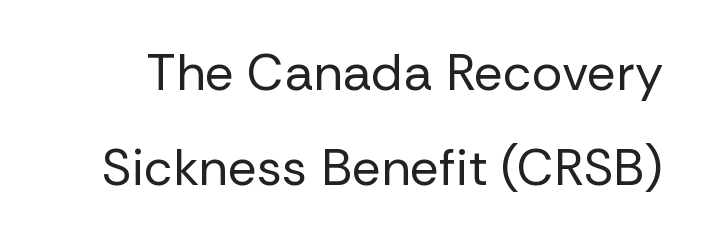
The rendering uses natural spacing where letterforms have individual widths. Only glyphs here, with clear space below each row. What kind of face is this? One without serifs — a sans. On a weight scale, this lands at 450 or below. You can tell it's not italic because the verticals are truly vertical. Inter-character spacing is left at the font's built-in metrics.
